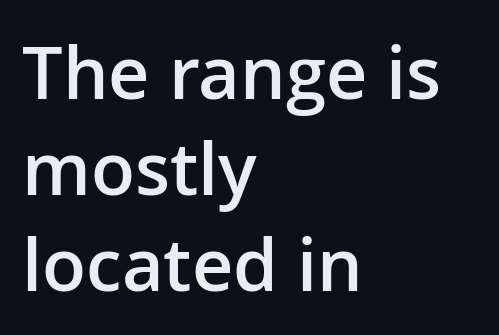
Look at the tracking — it's just the regular setting, nothing added. The letters advance in unequal steps, a hallmark of proportional type. Does the type have serifs? No, each stem ends abruptly. Summary of weight: moderately heavy, a semibold. The passage shown stacks its lines at a standard gap. A bare baseline throughout the passage.
